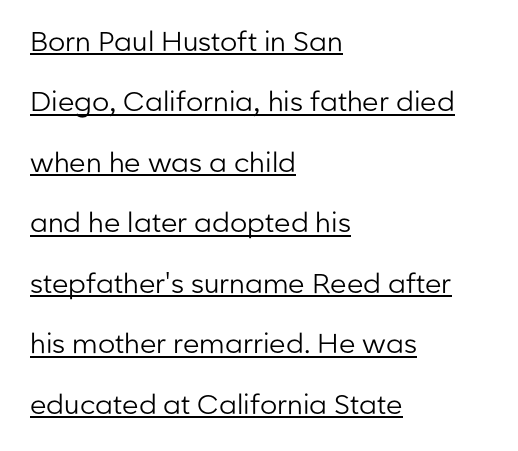
The image shows 27 px text type, upright; set left-aligned, loose line spacing (2.24x), normal letter spacing, underlined.
